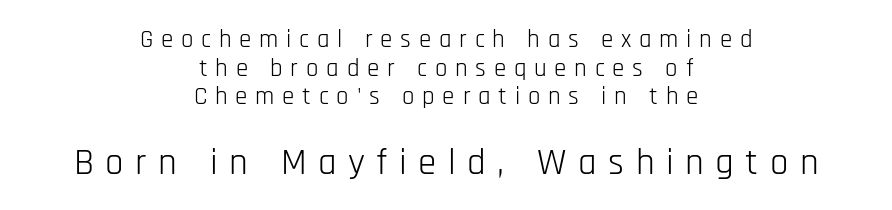
{"serif": "no", "italic": "no", "bold": "no", "weight": "light", "width": "condensed", "stroke_contrast": "low", "x_height": "large", "monospaced": "no", "underline": "no", "align": "center", "line_spacing": "tight", "line_spacing_ratio": 1.15, "letter_spacing": "wide", "letter_spacing_em": 0.31, "larger_block": "second", "size_ratio": 1.48, "glyph_px": 37}
